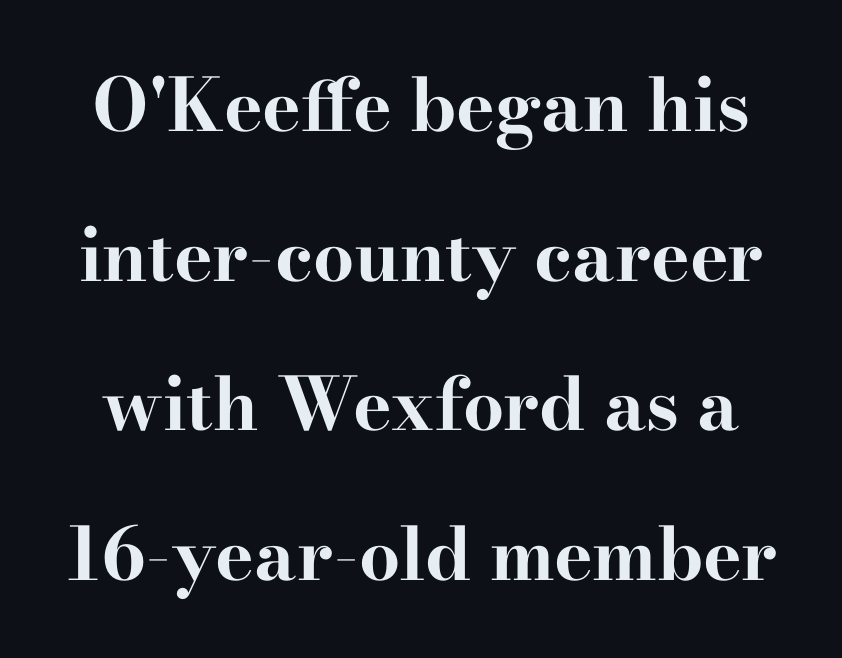
The image shows 73 px bold, wide serif type, upright; set loose line spacing (2.05x), normal letter spacing, not underlined; high stroke contrast and a small x-height.
